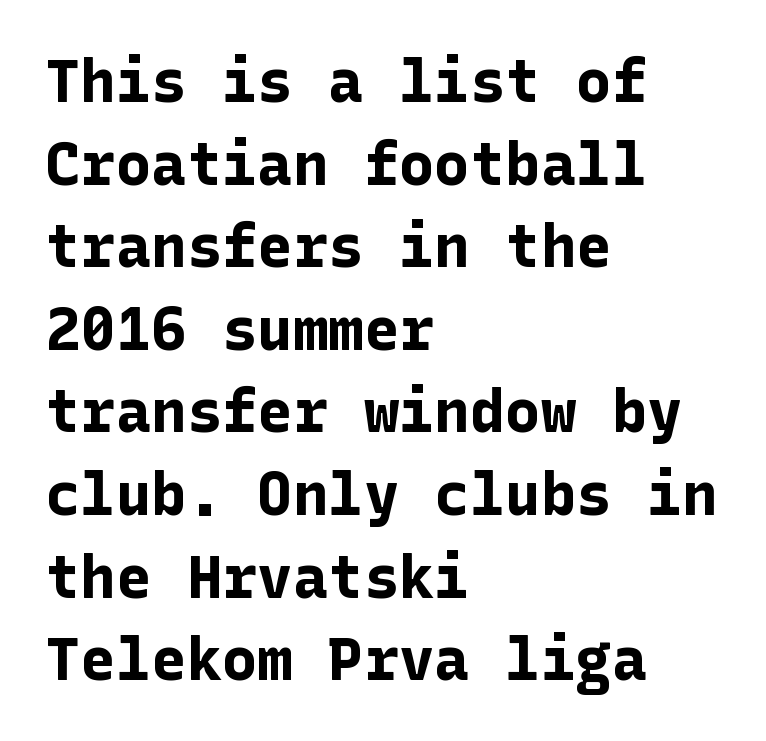
Q: Is the text bold? A: Yes.
Q: Is the text italic (slanted)? A: No, it is upright.
Q: Is the typeface a serif or a sans-serif typeface? A: Sans-serif.
Q: Is the text underlined? A: No.
Q: How is the paragraph aligned? A: Left-aligned.
Q: Is the spacing between letters normal or unusually wide? A: Normal.
Q: Is the spacing between lines tight, normal or loose? A: Normal.
Q: Width (condensed, normal, or wide)? A: Normal.
Q: Stroke contrast? A: Low.
Q: x-height? A: Medium.
